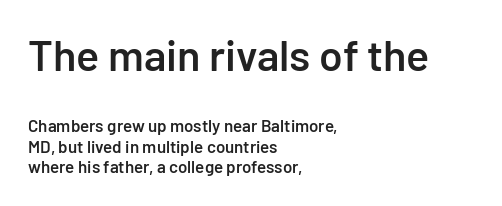
{"serif": "no", "italic": "no", "bold": "semi", "weight": "semibold", "width": "normal", "stroke_contrast": "low", "x_height": "medium", "monospaced": "no", "underline": "no", "align": "left", "line_spacing_ratio": 1.22, "letter_spacing": "normal", "letter_spacing_em": 0.0, "larger_block": "first", "size_ratio": 2.53, "glyph_px": 43}
